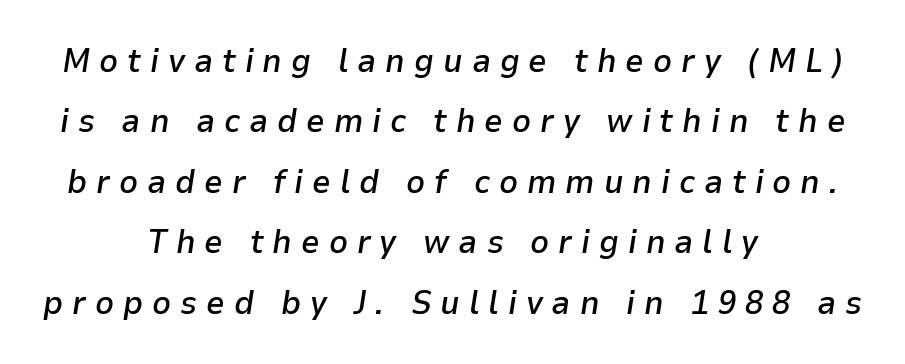
Caption: semibold face, moderately heavy strokes. Think of a printed novel: that variable character pitch is what you see here. Between one letter and the next there's a generous, obvious gap. Nobody drew a line under any word here. Compared with ordinary roman type, these characters are visibly tilted.
